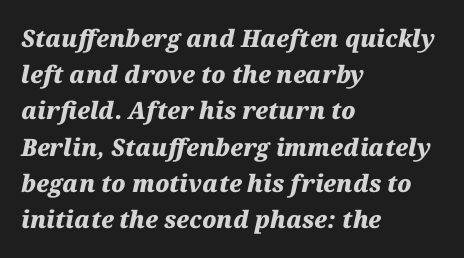
Q: Is the text bold? A: Yes.
Q: Is the text italic (slanted)? A: Yes, it leans right by about 12 degrees.
Q: Is the text underlined? A: No.
Q: How is the paragraph aligned? A: Left-aligned.
Q: Is the spacing between letters normal or unusually wide? A: Normal.
Q: Is the spacing between lines tight, normal or loose? A: Normal.
